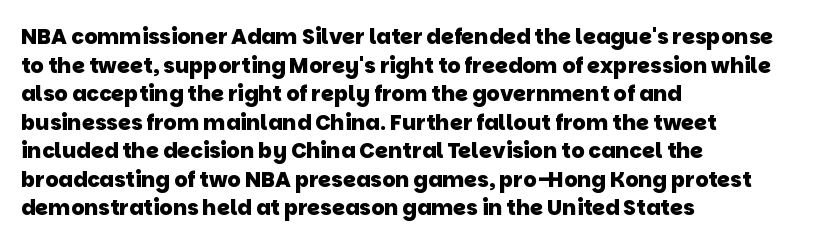
{"bold": "yes", "underline": "no", "align": "left", "line_spacing": "normal", "line_spacing_ratio": 1.36, "letter_spacing": "normal", "letter_spacing_em": 0.0, "glyph_px": 21}
